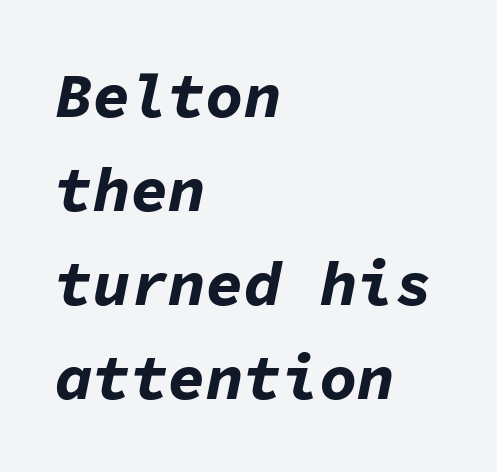
Q: Is the text bold? A: Yes.
Q: Is the text italic (slanted)? A: Yes, it leans right by about 11 degrees.
Q: Is the text underlined? A: No.
Q: How is the paragraph aligned? A: Left-aligned.
Q: Is the spacing between letters normal or unusually wide? A: Normal.
Q: Is the spacing between lines tight, normal or loose? A: Normal.
Q: Width (condensed, normal, or wide)? A: Normal.
Q: Stroke contrast? A: Low.
Q: x-height? A: Medium.
Q: Monospaced? A: Yes.
